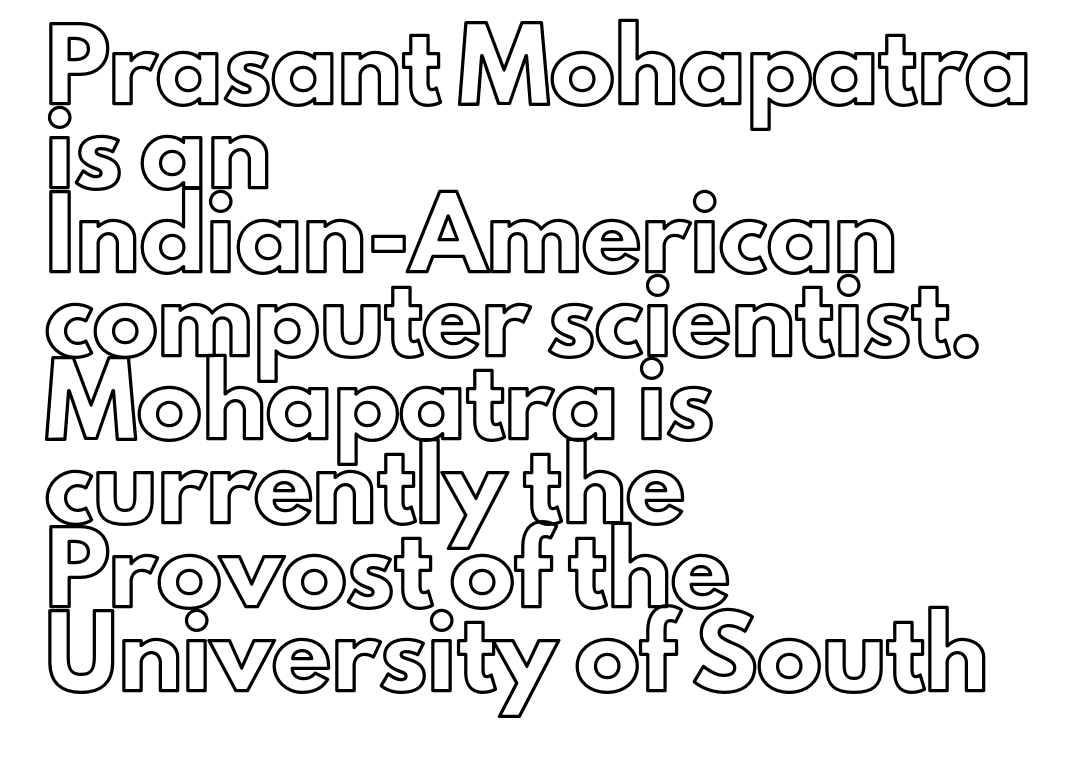
Q: Is the text italic (slanted)? A: No, it is upright.
Q: Is the text underlined? A: No.
Q: How is the paragraph aligned? A: Left-aligned.
Q: Is the spacing between letters normal or unusually wide? A: Normal.
Q: Is the spacing between lines tight, normal or loose? A: Normal.
Q: Width (condensed, normal, or wide)? A: Normal.
Q: x-height? A: Small.
Q: Monospaced? A: No.
